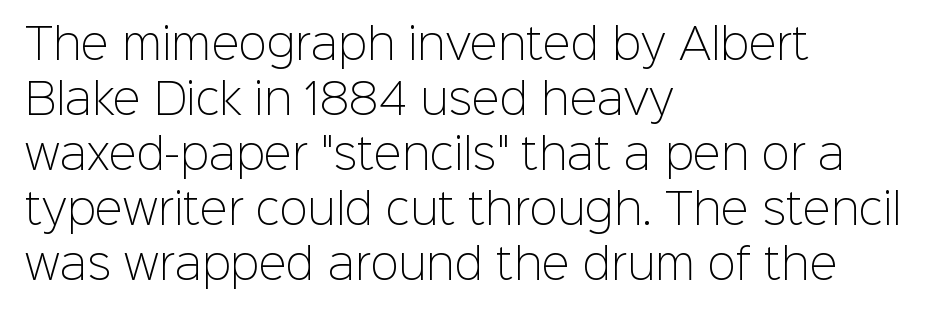
{"serif": "no", "italic": "no", "bold": "no", "weight": "light", "width": "normal", "stroke_contrast": "low", "x_height": "medium", "monospaced": "no", "underline": "no", "align": "left", "line_spacing": "normal", "line_spacing_ratio": 1.31, "letter_spacing": "normal", "letter_spacing_em": 0.0, "glyph_px": 42}
